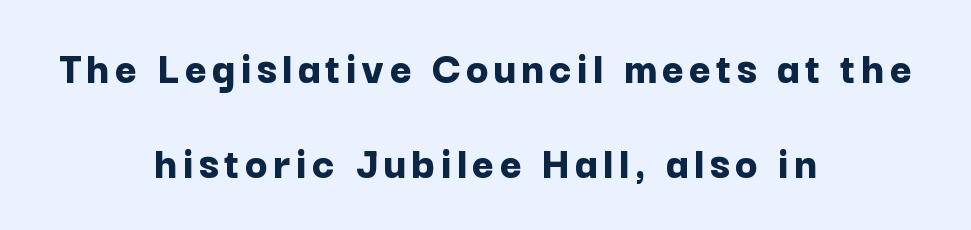
Descender tails drop into unmarked territory. These lines carry a lot of weight — the face is fully bold. Caption: multi-line text, centered on the measure. Each letter keeps its own natural width here, so spacing adapts to shape. Note: no serifs on the glyphs.
